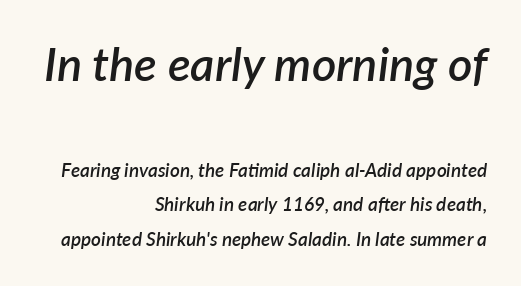
The image shows 47 px semibold type, italic (leaning right); set right-aligned, line spacing 1.83x, normal letter spacing, not underlined; the first (top) block is 2.47x larger; low stroke contrast and a medium x-height.
